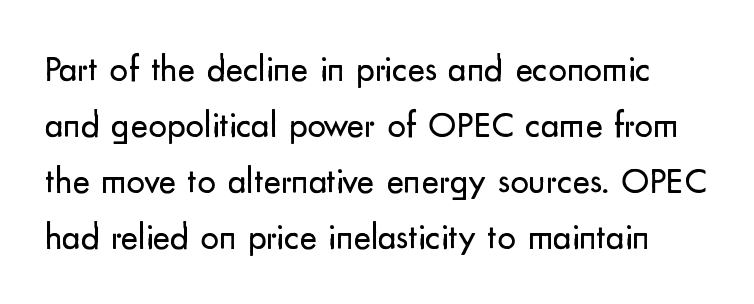
The vertical gap from one line to the next is medium. The characters display no serif detailing; their extremities are plain. A typesetter would call this zero additional tracking. Vertical strokes here are truly vertical. Weight class: somewhere from thin through regular.
